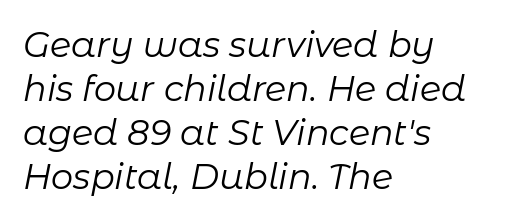
{"italic": "yes", "lean": "right", "slant_degrees": 11, "bold": "no", "weight": "regular", "width": "normal", "stroke_contrast": "low", "x_height": "medium", "monospaced": "no", "underline": "no", "align": "left", "line_spacing": "normal", "line_spacing_ratio": 1.26, "letter_spacing": "normal", "letter_spacing_em": 0.0, "glyph_px": 35}
